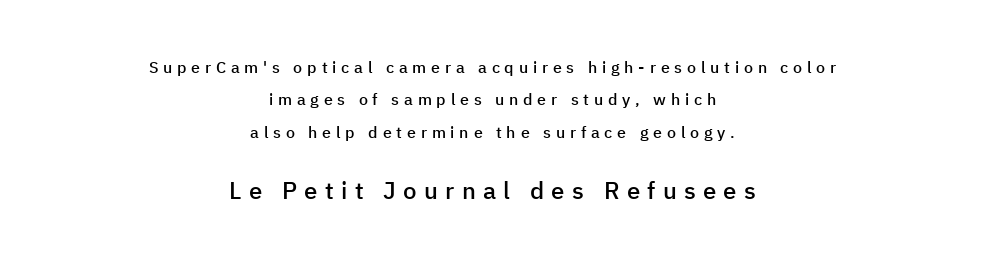
Characters remain perfectly vertical along every line. The horizontal fit of the characters is loose and conspicuously gappy. A bare baseline throughout the passage. A great deal of white space separates one row of letters from the next.
